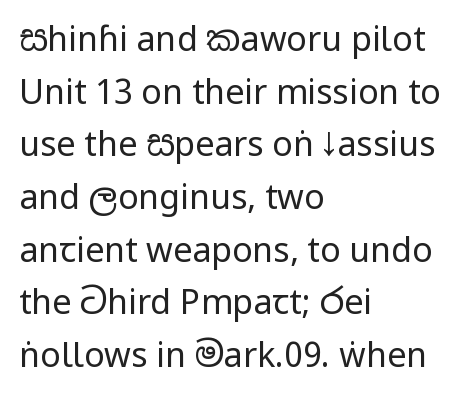
{"serif": "no", "italic": "no", "bold": "no", "weight": "regular", "width": "condensed", "stroke_contrast": "low", "x_height": "large", "monospaced": "no", "underline": "no", "align": "left", "line_spacing": "normal", "line_spacing_ratio": 1.55, "letter_spacing": "normal", "letter_spacing_em": 0.0, "glyph_px": 34}
